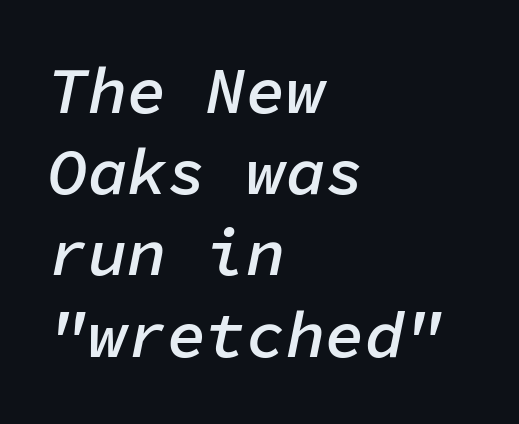
Line beginnings align vertically; line endings do not. The line texture is even and compact thanks to regular tracking. Anything drawn beneath the words? Only blank space. This is the in-between weight designers call semibold or demi. Is this a fixed-width face? Yes — each glyph sits in an identical cell. You can tell it's italic because the verticals aren't actually vertical.
